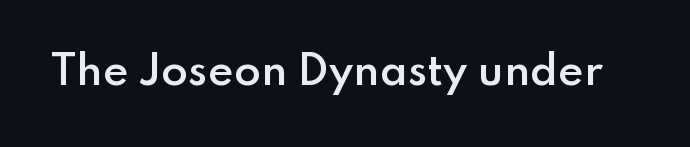
Unmarked baselines from the first word to the last. These lines keep a tight, regular rhythm from letter to letter. Classification — sans serif. The type sits square on the baseline with zero lean. The face used here is proportionally spaced, like ordinary book or web type.
